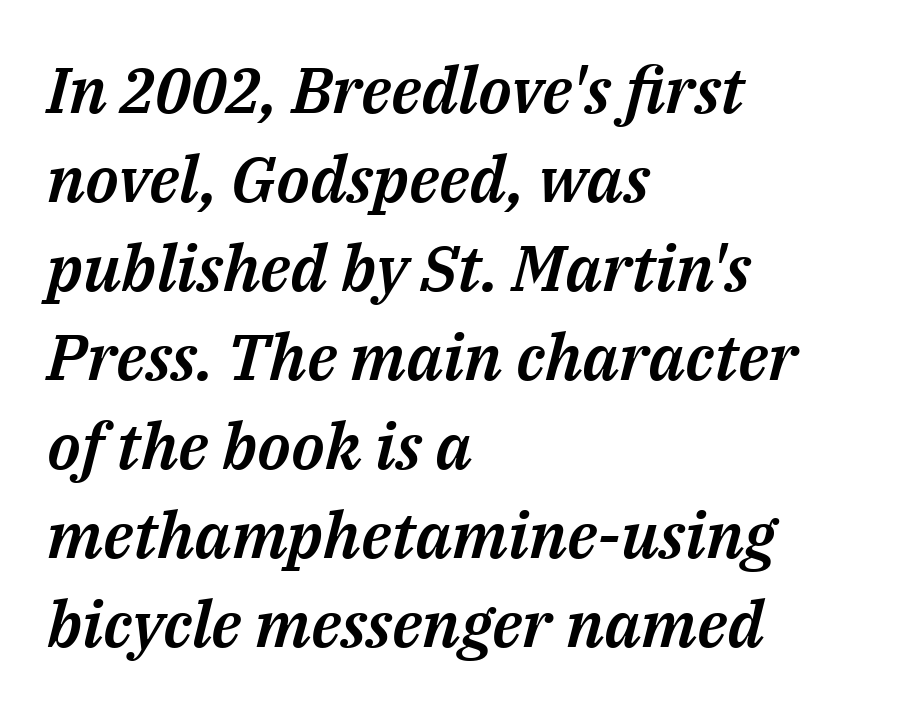
{"italic": "yes", "lean": "right", "slant_degrees": 14, "width": "normal", "stroke_contrast": "medium", "x_height": "medium", "monospaced": "no", "underline": "no", "align": "left", "line_spacing": "normal", "line_spacing_ratio": 1.39, "letter_spacing": "normal", "letter_spacing_em": 0.0, "glyph_px": 64}
